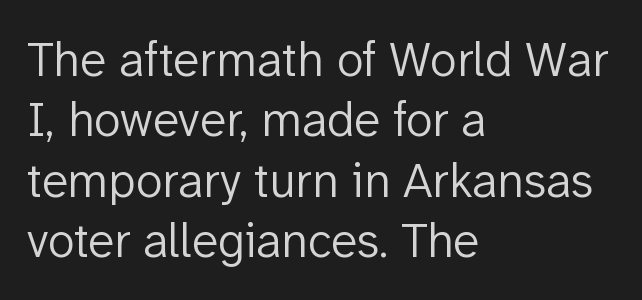
Q: Is the text bold? A: No.
Q: Is the text italic (slanted)? A: No, it is upright.
Q: Is the typeface a serif or a sans-serif typeface? A: Sans-serif.
Q: Is the text underlined? A: No.
Q: How is the paragraph aligned? A: Left-aligned.
Q: Is the spacing between letters normal or unusually wide? A: Normal.
Q: Width (condensed, normal, or wide)? A: Normal.
Q: Stroke contrast? A: Low.
Q: x-height? A: Medium.
Q: Monospaced? A: No.
